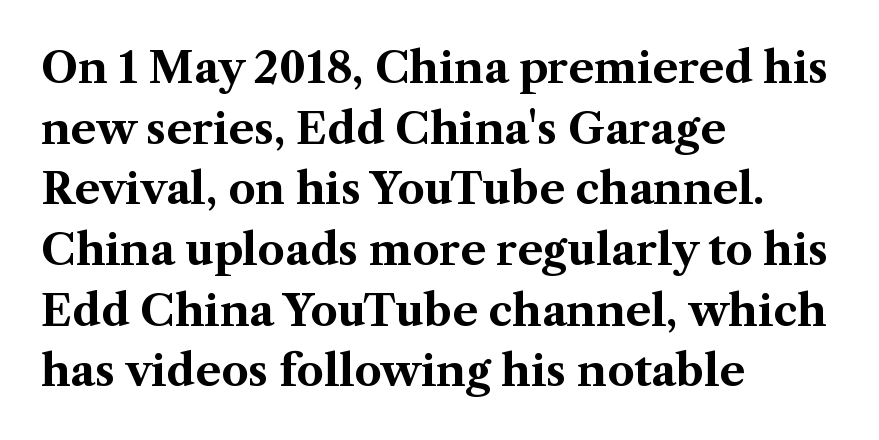
{"serif": "yes", "italic": "no", "bold": "yes", "weight": "bold", "width": "normal", "stroke_contrast": "medium", "x_height": "medium", "monospaced": "no", "underline": "no", "align": "left", "line_spacing": "normal", "line_spacing_ratio": 1.41, "letter_spacing": "normal", "letter_spacing_em": 0.0, "glyph_px": 43}
